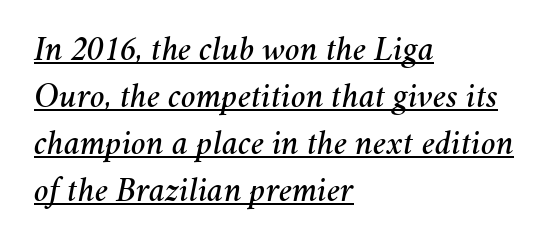
The image shows 35 px text type, italic (leaning right); set left-aligned, normal line spacing (1.34x), normal letter spacing, underlined; medium stroke contrast and a medium x-height.
